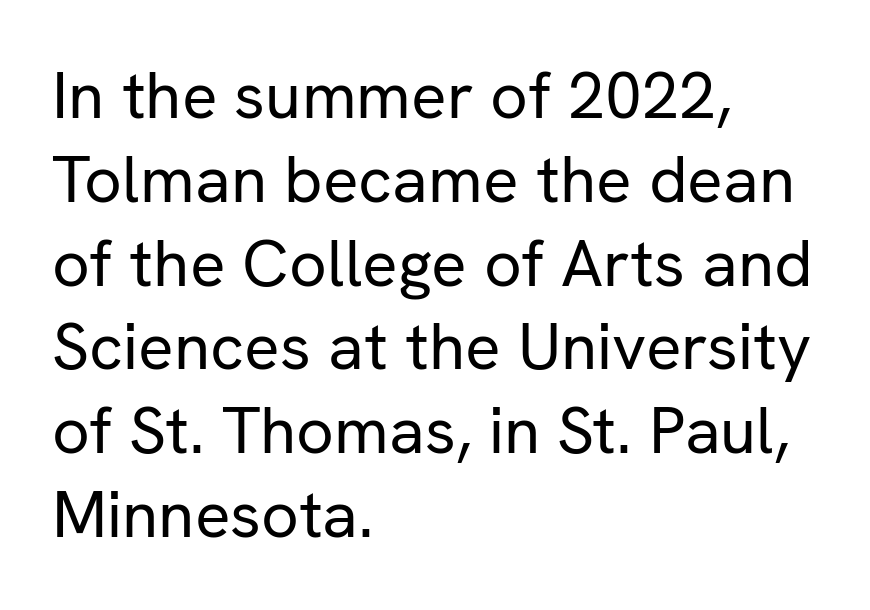
{"serif": "no", "italic": "no", "bold": "no", "weight": "regular", "width": "normal", "stroke_contrast": "low", "x_height": "medium", "monospaced": "no", "underline": "no", "align": "left", "line_spacing": "normal", "line_spacing_ratio": 1.27, "letter_spacing": "normal", "letter_spacing_em": 0.0, "glyph_px": 66}
